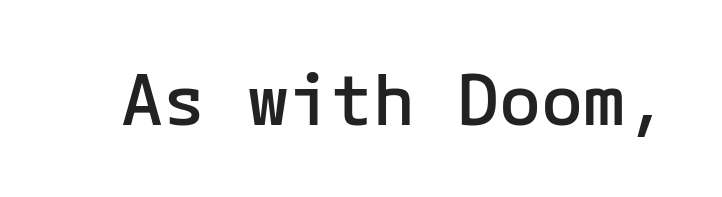
Tall strokes in this sample are plumb rather than angled. The type family on display is of the sans-serif kind. Firm but not heavy-handed strokes: this text is semibold. Inter-character spacing is left at the font's built-in metrics. Descender tails drop into unmarked territory.
